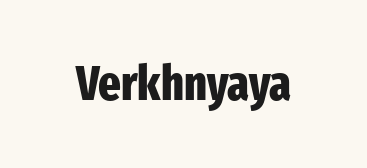
The image shows 48 px heavy, condensed sans-serif type, upright; set normal letter spacing, not underlined; low stroke contrast and a medium x-height.
